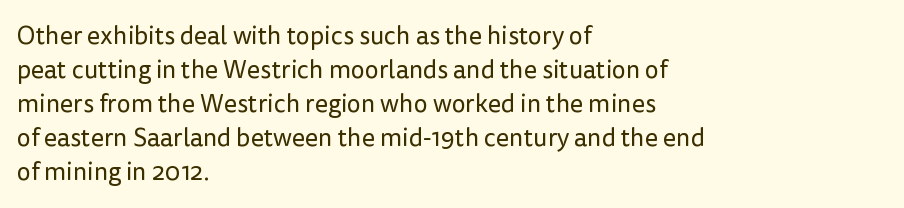
A normal amount of white space separates one row of letters from the next. Honestly, the letter spacing is just normal — you wouldn't notice it. The font's upright variant was chosen for this text. Is this a heavy cut? Hardly; it is regular or lighter. Caption: multi-line text, flush left, ragged right.
